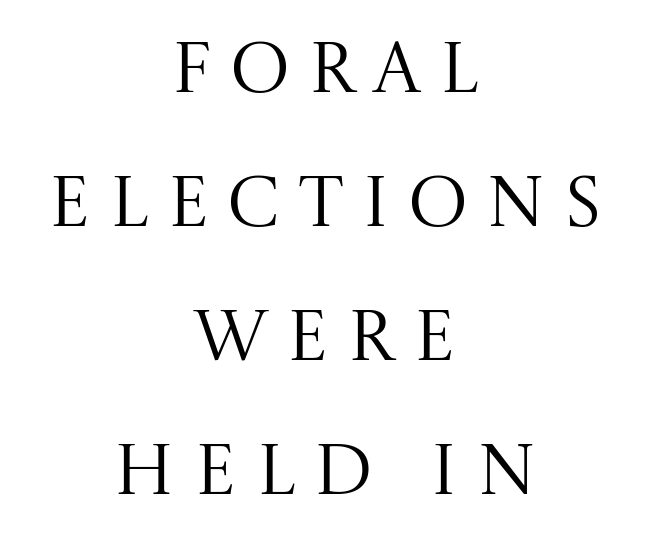
These lines stack symmetrically, like a column narrowing and widening about its center. The font sits on the lighter half of the weight spectrum, regular included. The typography opts for an upright posture over an oblique one. In terms of letterspacing, this is a distinctly airy, spread setting.
